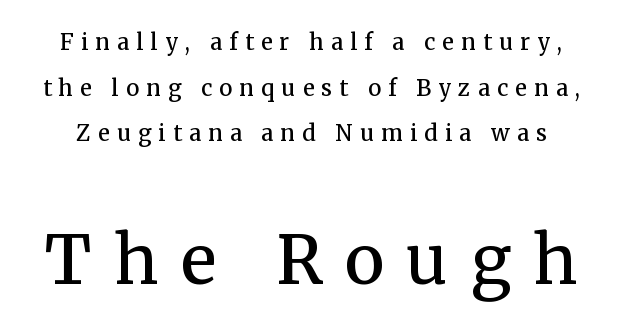
{"serif": "yes", "italic": "no", "bold": "semi", "weight": "semibold", "width": "normal", "stroke_contrast": "medium", "x_height": "medium", "monospaced": "no", "underline": "no", "line_spacing": "loose", "line_spacing_ratio": 2.07, "letter_spacing": "wide", "letter_spacing_em": 0.33, "larger_block": "second", "size_ratio": 3.05, "glyph_px": 67}
